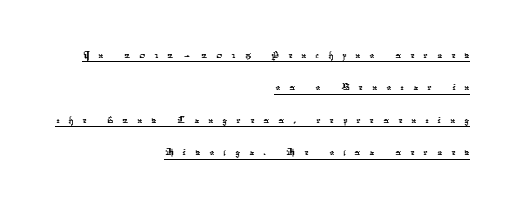
The image shows 23 px text type; set right-aligned, normal line spacing (1.41x), unusually wide letter spacing (+0.4 em), underlined.
